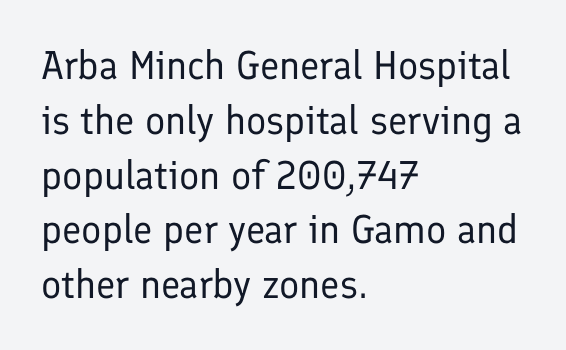
Q: Is the text bold? A: No.
Q: Is the text italic (slanted)? A: No, it is upright.
Q: Is the typeface a serif or a sans-serif typeface? A: Sans-serif.
Q: Is the text underlined? A: No.
Q: How is the paragraph aligned? A: Left-aligned.
Q: Is the spacing between letters normal or unusually wide? A: Normal.
Q: Is the spacing between lines tight, normal or loose? A: Normal.
Q: Width (condensed, normal, or wide)? A: Normal.
Q: Stroke contrast? A: Low.
Q: x-height? A: Medium.
Q: Monospaced? A: No.
